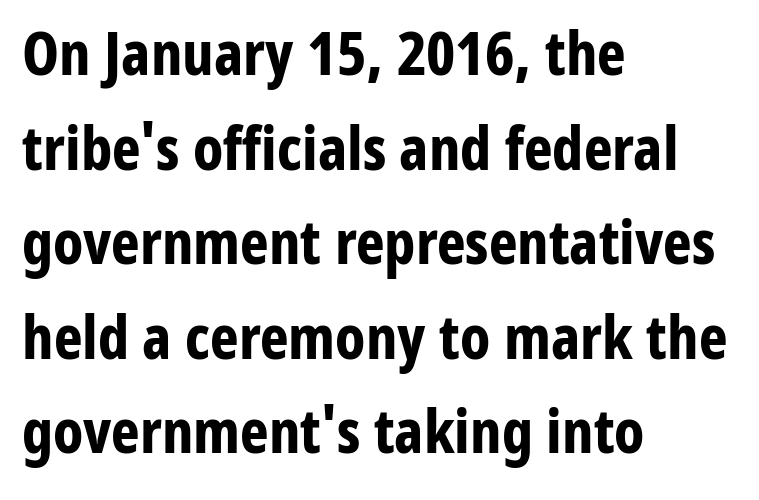
{"serif": "no", "italic": "no", "bold": "yes", "weight": "bold", "width": "condensed", "stroke_contrast": "low", "x_height": "medium", "monospaced": "no", "underline": "no", "align": "left", "line_spacing": "normal", "line_spacing_ratio": 1.55, "letter_spacing": "normal", "letter_spacing_em": 0.0, "glyph_px": 61}
